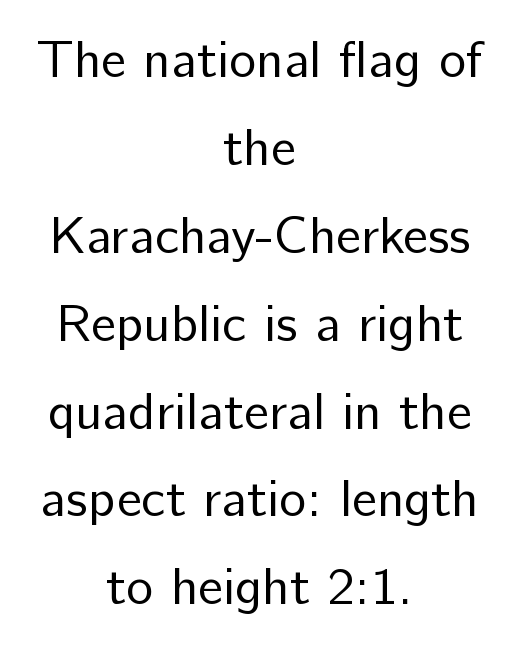
The image shows 52 px regular-weight sans-serif type, upright; set centered, normal line spacing (1.69x), normal letter spacing, not underlined; low stroke contrast and a medium x-height.
